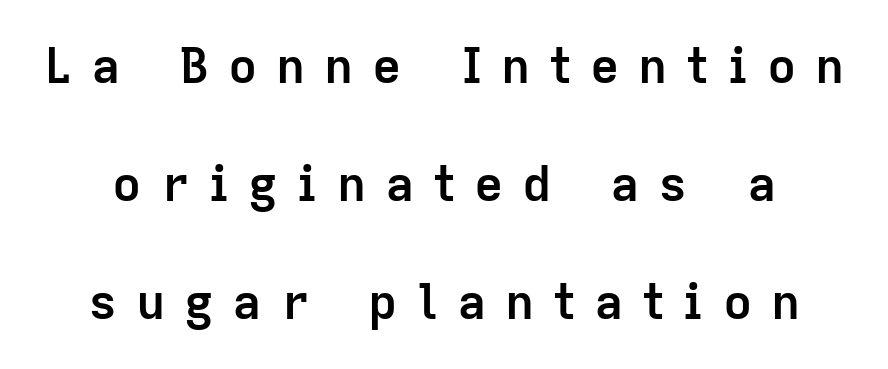
{"serif": "no", "italic": "no", "bold": "yes", "weight": "semibold", "width": "normal", "stroke_contrast": "low", "x_height": "medium", "monospaced": "no", "underline": "no", "line_spacing": "loose", "line_spacing_ratio": 2.41, "letter_spacing": "wide", "letter_spacing_em": 0.38, "glyph_px": 49}
